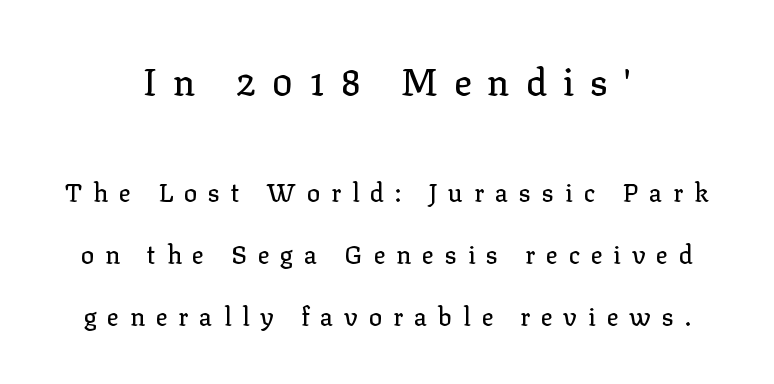
You could not count columns in this text — the font is proportionally spaced. This layout puts the oversized block above and the modest block below. Students, observe: this is what heavily led, spacious text looks like. Any mark beneath the type? The region is blank.
